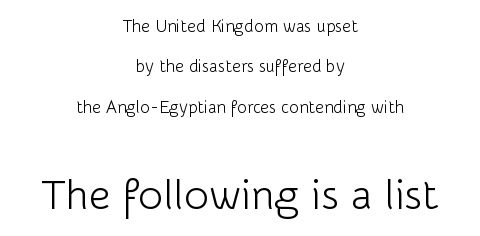
{"serif": "no", "italic": "no", "bold": "no", "weight": "light", "width": "normal", "stroke_contrast": "low", "x_height": "medium", "monospaced": "no", "underline": "no", "align": "center", "line_spacing": "loose", "line_spacing_ratio": 2.38, "letter_spacing": "normal", "letter_spacing_em": 0.0, "larger_block": "second", "size_ratio": 2.47, "glyph_px": 42}
